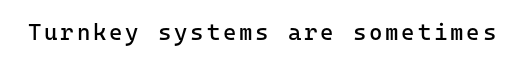
Honestly, there is no underline to notice here at all. This is roman type, the default non-slanted kind. Weight: not bold — regular or lighter.
